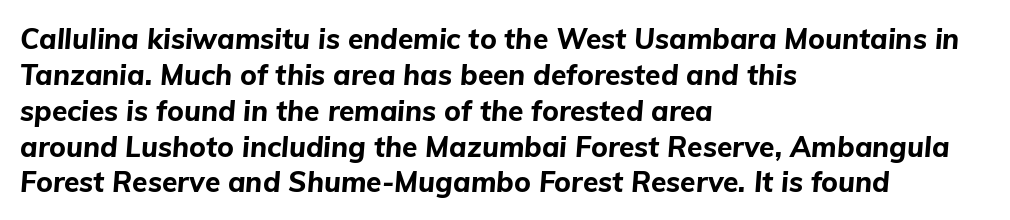
{"italic": "yes", "lean": "right", "slant_degrees": 5, "bold": "yes", "weight": "bold", "width": "normal", "stroke_contrast": "low", "x_height": "medium", "monospaced": "no", "underline": "no", "align": "left", "line_spacing": "normal", "line_spacing_ratio": 1.28, "letter_spacing": "normal", "letter_spacing_em": 0.0, "glyph_px": 28}
